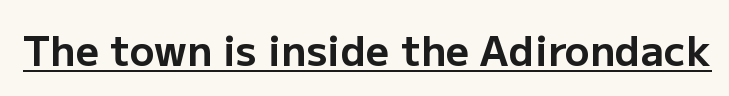
{"serif": "no", "italic": "no", "bold": "yes", "weight": "bold", "width": "normal", "stroke_contrast": "low", "x_height": "medium", "monospaced": "no", "underline": "yes", "letter_spacing": "normal", "letter_spacing_em": 0.0, "glyph_px": 41}
